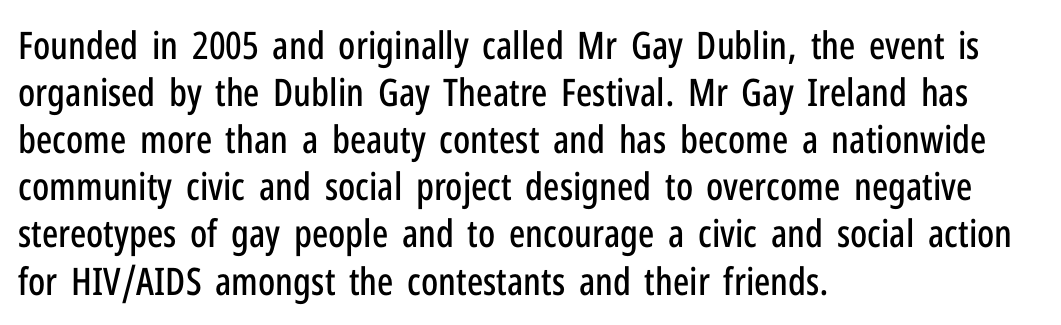
Honestly, the letter spacing is just normal — you wouldn't notice it. The passage is arranged the way most books set body copy — flush left. This sample has the flowing, uneven cadence of proportional lettering. Letterform terminals end flat and unadorned throughout the passage. Style check: upright. Underlining? Definitely not there.
